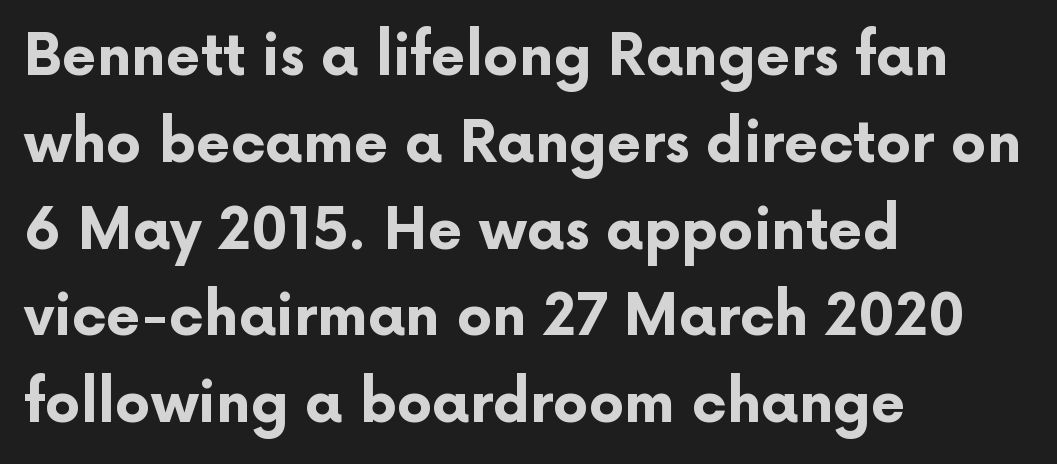
Q: Is the text bold? A: Yes.
Q: Is the text italic (slanted)? A: No, it is upright.
Q: Is the typeface a serif or a sans-serif typeface? A: Sans-serif.
Q: Is the text underlined? A: No.
Q: How is the paragraph aligned? A: Left-aligned.
Q: Is the spacing between letters normal or unusually wide? A: Normal.
Q: Is the spacing between lines tight, normal or loose? A: Normal.
Q: Width (condensed, normal, or wide)? A: Normal.
Q: Stroke contrast? A: Low.
Q: x-height? A: Medium.
Q: Monospaced? A: No.
